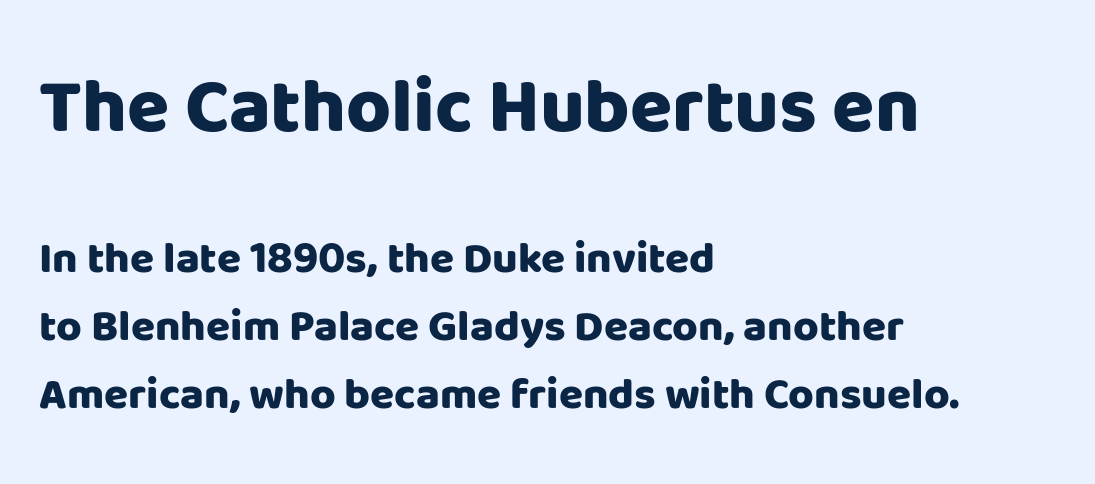
{"serif": "no", "italic": "no", "bold": "yes", "weight": "heavy", "width": "normal", "stroke_contrast": "low", "x_height": "large", "monospaced": "no", "underline": "no", "align": "left", "line_spacing": "normal", "line_spacing_ratio": 1.54, "letter_spacing": "normal", "letter_spacing_em": 0.0, "larger_block": "first", "size_ratio": 1.75, "glyph_px": 77}
